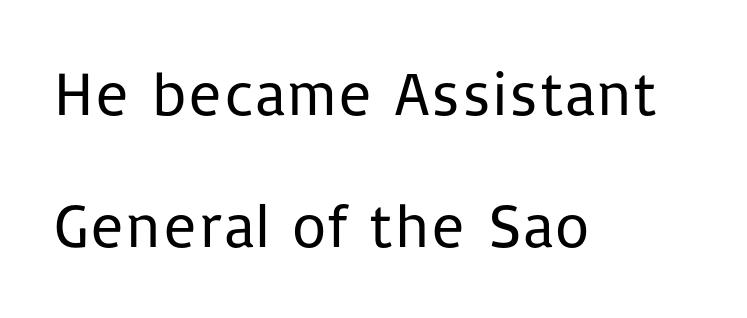
{"serif": "no", "italic": "no", "bold": "no", "weight": "regular", "width": "normal", "stroke_contrast": "low", "x_height": "medium", "monospaced": "no", "underline": "no", "align": "left", "line_spacing": "loose", "line_spacing_ratio": 2.13, "letter_spacing": "normal", "letter_spacing_em": 0.0, "glyph_px": 62}
